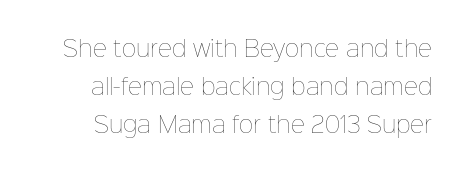
{"italic": "no", "bold": "no", "underline": "no", "line_spacing_ratio": 1.72, "letter_spacing": "normal", "letter_spacing_em": 0.0, "glyph_px": 22}
